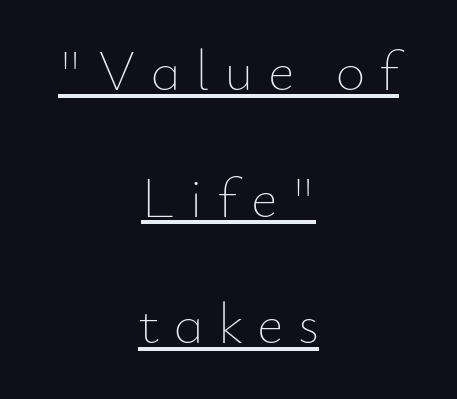
Quick note: not italic, upright. Does extra space separate the letters? Yes, quite a lot of it. This block would shrink considerably if given ordinary leading; it's expanded now. The weight tops out at a normal text grade. Compared with undecorated copy, this sample adds a rule below the words.
